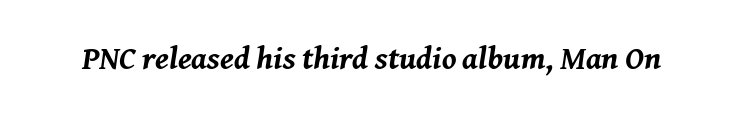
Q: Is the text bold? A: Yes.
Q: Is the text italic (slanted)? A: Yes, it leans right by about 8 degrees.
Q: Is the text underlined? A: No.
Q: Is the spacing between letters normal or unusually wide? A: Normal.
Q: Width (condensed, normal, or wide)? A: Normal.
Q: Stroke contrast? A: Medium.
Q: x-height? A: Medium.
Q: Monospaced? A: No.
